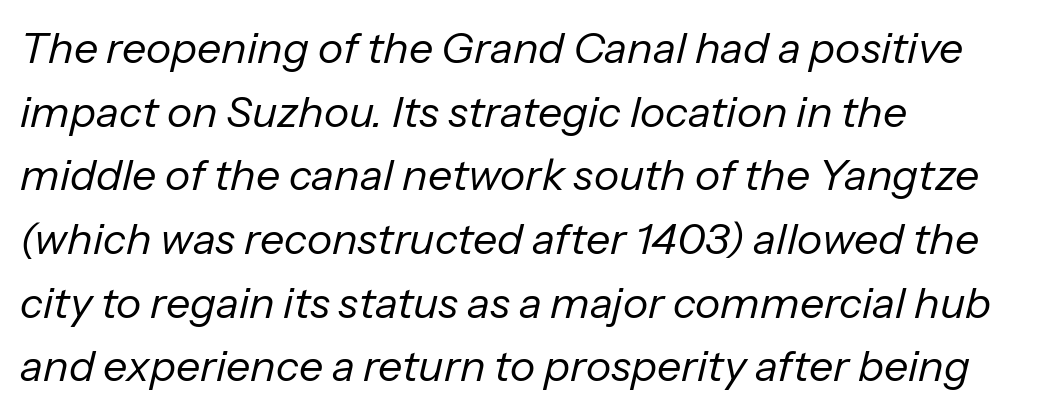
Q: Is the text bold? A: No.
Q: Is the text italic (slanted)? A: Yes, it leans right by about 13 degrees.
Q: Is the text underlined? A: No.
Q: How is the paragraph aligned? A: Left-aligned.
Q: Is the spacing between letters normal or unusually wide? A: Normal.
Q: Is the spacing between lines tight, normal or loose? A: Normal.
Q: Width (condensed, normal, or wide)? A: Normal.
Q: Stroke contrast? A: Low.
Q: x-height? A: Medium.
Q: Monospaced? A: No.
